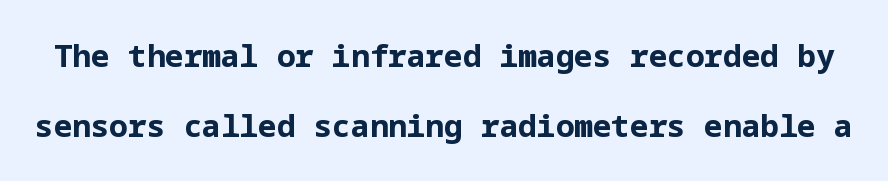
The typesetting leans heavy: a genuine bold. The foot of each line stays bare and open. Each new line begins a long way beneath the previous one. Glyph-to-glyph distance matches everyday printed text.
